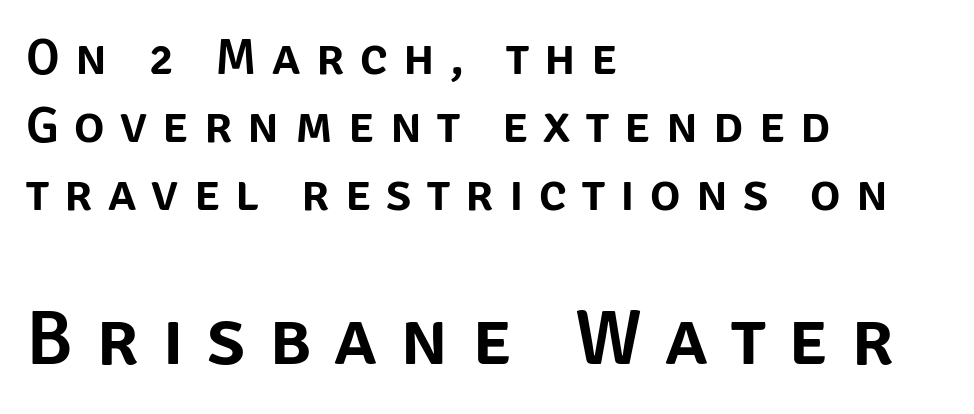
Q: Is the text italic (slanted)? A: No, it is upright.
Q: Is the typeface a serif or a sans-serif typeface? A: Sans-serif.
Q: Is the text underlined? A: No.
Q: How is the paragraph aligned? A: Left-aligned.
Q: Is the spacing between letters normal or unusually wide? A: Unusually wide.
Q: Is the spacing between lines tight, normal or loose? A: Normal.
Q: Which block of text is set in a larger size, the first (top) or the second (bottom)? A: The second (bottom) one.
Q: Width (condensed, normal, or wide)? A: Normal.
Q: Stroke contrast? A: Low.
Q: x-height? A: Large.
Q: Monospaced? A: No.
